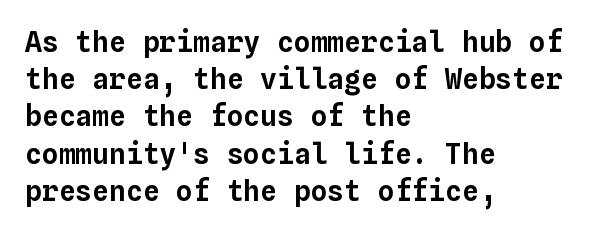
Q: Is the text italic (slanted)? A: No, it is upright.
Q: Is the text underlined? A: No.
Q: How is the paragraph aligned? A: Left-aligned.
Q: Is the spacing between letters normal or unusually wide? A: Normal.
Q: Is the spacing between lines tight, normal or loose? A: Normal.
Q: Width (condensed, normal, or wide)? A: Normal.
Q: Stroke contrast? A: Low.
Q: x-height? A: Medium.
Q: Monospaced? A: Yes.
